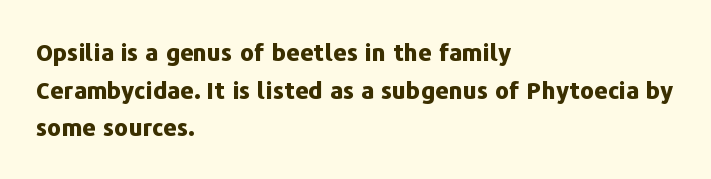
Q: Is the text bold? A: Yes.
Q: Is the text italic (slanted)? A: No, it is upright.
Q: Is the text underlined? A: No.
Q: How is the paragraph aligned? A: Left-aligned.
Q: Is the spacing between letters normal or unusually wide? A: Normal.
Q: Is the spacing between lines tight, normal or loose? A: Normal.
